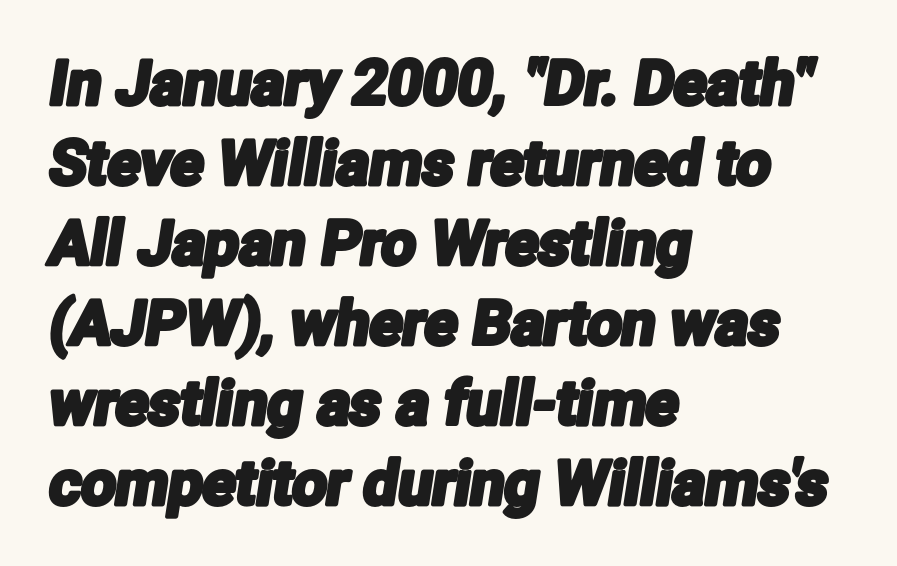
{"serif": "no", "width": "condensed", "stroke_contrast": "low", "x_height": "medium", "monospaced": "no", "underline": "no", "align": "left", "line_spacing": "normal", "line_spacing_ratio": 1.31, "letter_spacing": "normal", "letter_spacing_em": 0.0, "glyph_px": 61}
